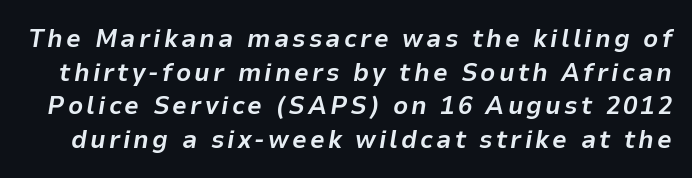
{"italic": "yes", "lean": "right", "slant_degrees": 9, "bold": "yes", "underline": "no", "line_spacing": "normal", "line_spacing_ratio": 1.29, "glyph_px": 26}
